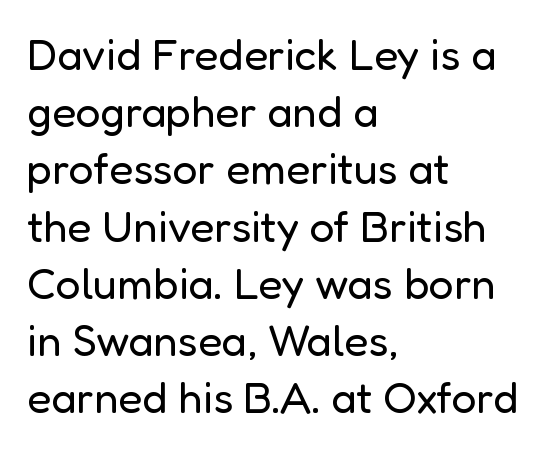
The characters are drawn with everyday or finer stroke widths. Check the space under the baseline: it is left empty. This is the regular roman posture of the typeface. Unlike a traditional serif, this face leaves its strokes unadorned. The horizontal fit of the characters is conventional and even.
